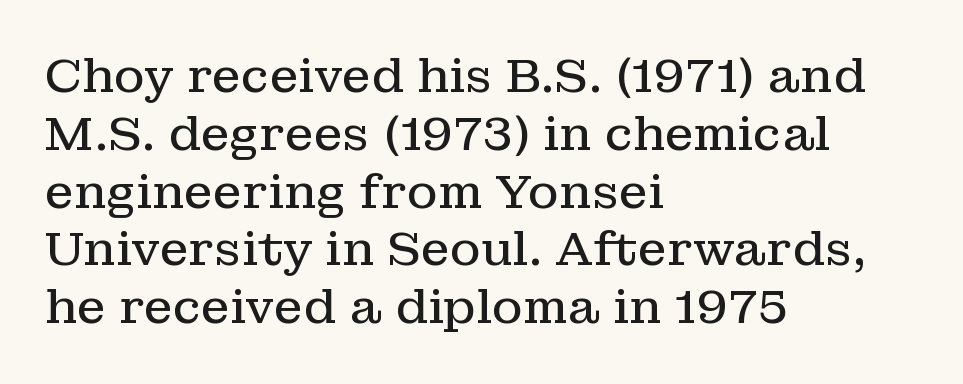
{"serif": "yes", "italic": "no", "bold": "no", "weight": "regular", "width": "normal", "stroke_contrast": "low", "x_height": "medium", "monospaced": "no", "underline": "no", "align": "left", "line_spacing_ratio": 1.23, "letter_spacing": "normal", "letter_spacing_em": 0.0, "glyph_px": 47}
